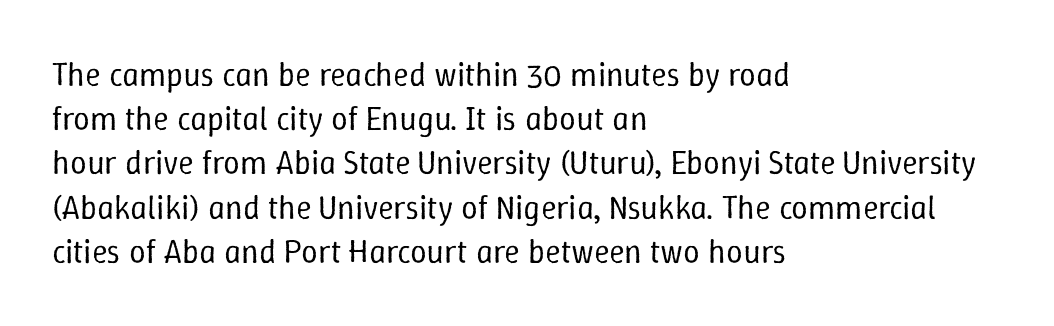
The image shows 33 px regular-weight type, upright; set left-aligned, normal line spacing (1.34x), normal letter spacing, not underlined; low stroke contrast and a medium x-height.
